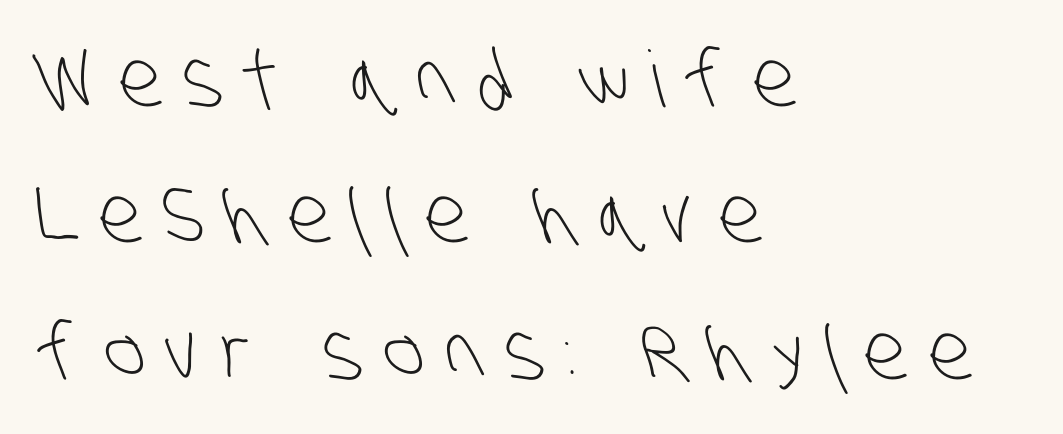
Q: Is the text bold? A: No.
Q: Is the typeface a serif or a sans-serif typeface? A: Sans-serif.
Q: Is the text underlined? A: No.
Q: How is the paragraph aligned? A: Left-aligned.
Q: Is the spacing between letters normal or unusually wide? A: Unusually wide.
Q: Width (condensed, normal, or wide)? A: Condensed.
Q: Stroke contrast? A: Low.
Q: x-height? A: Large.
Q: Monospaced? A: No.
